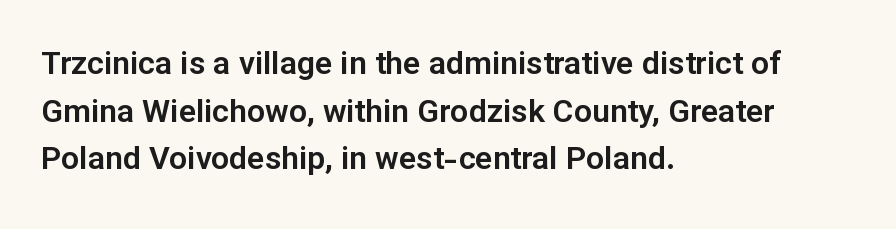
The image shows 32 px sans-serif type, upright; set left-aligned, normal line spacing (1.49x), normal letter spacing, not underlined; low stroke contrast and a medium x-height.
